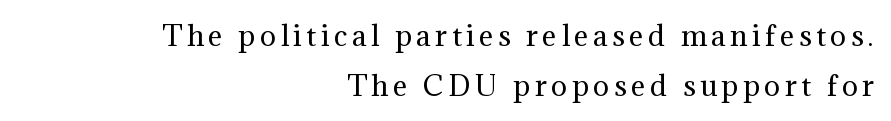
Q: Is the text bold? A: No.
Q: Is the text italic (slanted)? A: No, it is upright.
Q: Is the text underlined? A: No.
Q: How is the paragraph aligned? A: Right-aligned.
